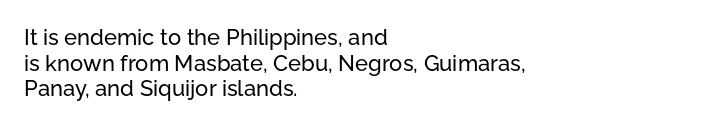
The letterforms sit shoulder to shoulder at normal distance. If you drew a line through each stem, it would be perfectly vertical. This sample is left-justified, so line endings fall wherever the words run out. Descenders are the only things crossing below the line.
